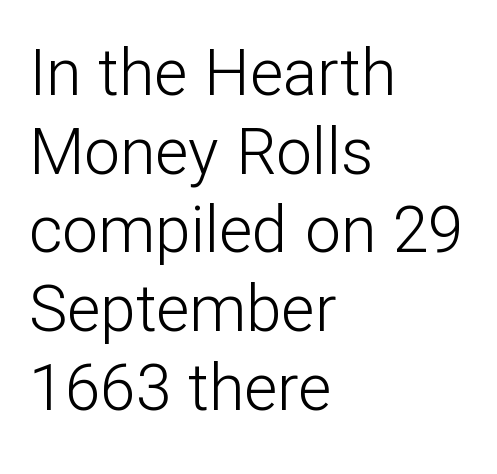
{"serif": "no", "italic": "no", "bold": "no", "weight": "light", "width": "normal", "stroke_contrast": "low", "x_height": "medium", "monospaced": "no", "underline": "no", "align": "left", "line_spacing_ratio": 1.23, "letter_spacing": "normal", "letter_spacing_em": 0.0, "glyph_px": 64}
